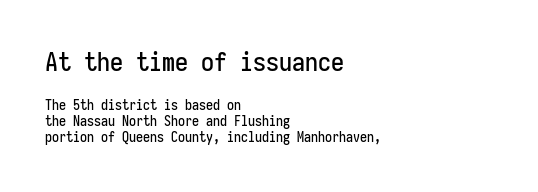
Q: Is the text italic (slanted)? A: No, it is upright.
Q: Is the text underlined? A: No.
Q: How is the paragraph aligned? A: Left-aligned.
Q: Is the spacing between letters normal or unusually wide? A: Normal.
Q: Which block of text is set in a larger size, the first (top) or the second (bottom)? A: The first (top) one.
